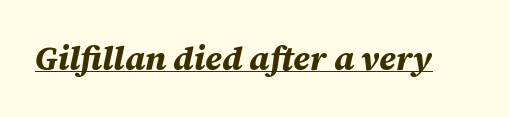
Q: Is the text bold? A: Yes.
Q: Is the text italic (slanted)? A: Yes, it leans right by about 12 degrees.
Q: Is the text underlined? A: Yes.
Q: Is the spacing between letters normal or unusually wide? A: Normal.
Q: Width (condensed, normal, or wide)? A: Normal.
Q: Stroke contrast? A: Medium.
Q: x-height? A: Large.
Q: Monospaced? A: No.
